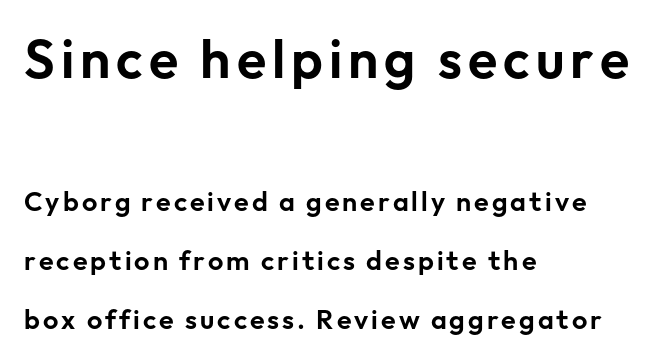
{"serif": "no", "italic": "no", "width": "normal", "stroke_contrast": "low", "x_height": "medium", "monospaced": "no", "underline": "no", "align": "left", "line_spacing": "loose", "line_spacing_ratio": 2.17, "larger_block": "first", "size_ratio": 2.0, "glyph_px": 54}
